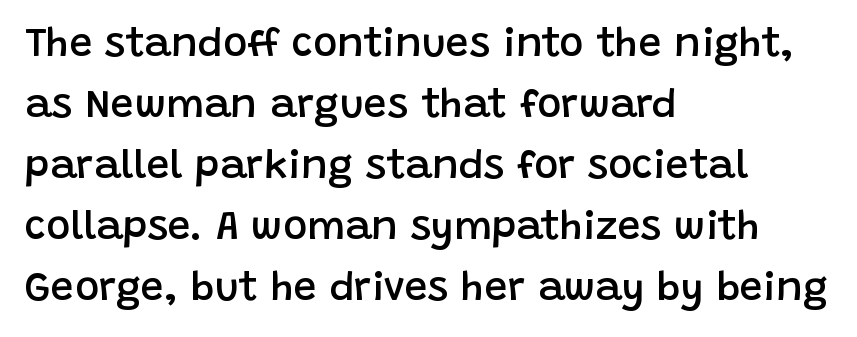
{"serif": "no", "italic": "no", "bold": "semi", "weight": "semibold", "width": "normal", "stroke_contrast": "low", "x_height": "large", "monospaced": "no", "underline": "no", "align": "left", "line_spacing": "normal", "line_spacing_ratio": 1.49, "letter_spacing": "normal", "letter_spacing_em": 0.0, "glyph_px": 41}
